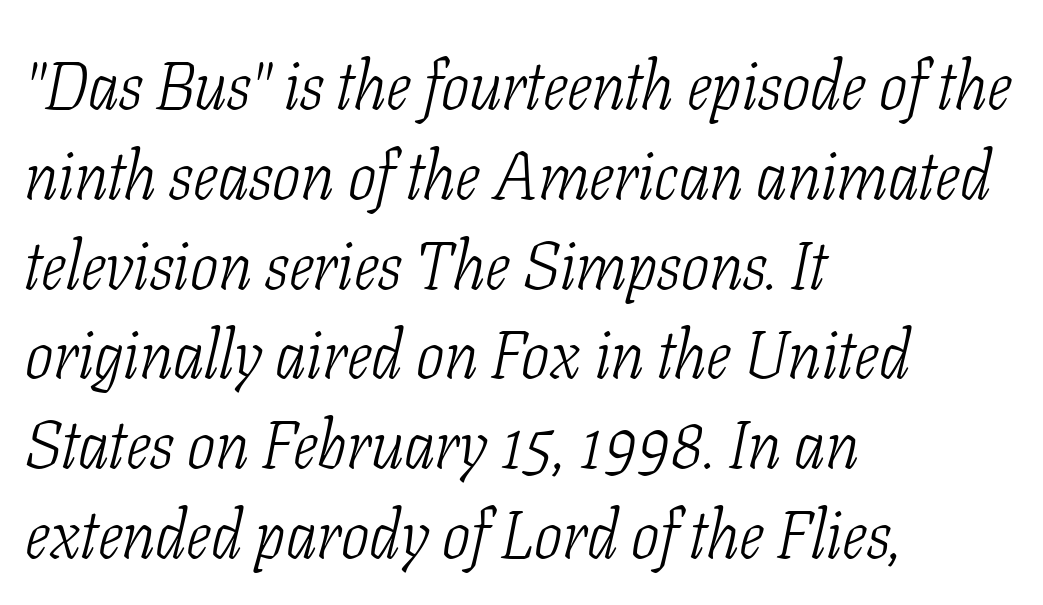
Q: Is the text bold? A: No.
Q: Is the text italic (slanted)? A: Yes, it leans right by about 11 degrees.
Q: Is the typeface a serif or a sans-serif typeface? A: Serif.
Q: Is the text underlined? A: No.
Q: How is the paragraph aligned? A: Left-aligned.
Q: Is the spacing between letters normal or unusually wide? A: Normal.
Q: Is the spacing between lines tight, normal or loose? A: Normal.
Q: Width (condensed, normal, or wide)? A: Condensed.
Q: Stroke contrast? A: Low.
Q: x-height? A: Medium.
Q: Monospaced? A: No.
